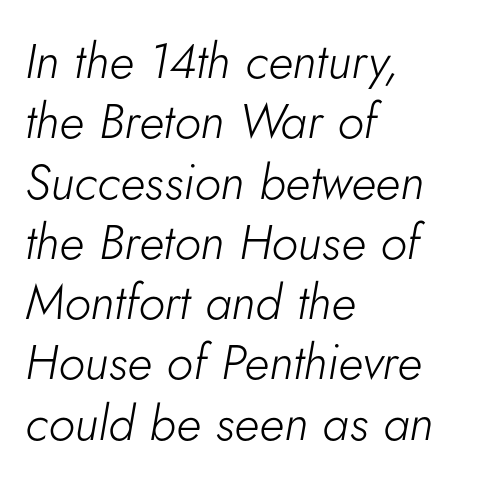
The letters advance in unequal steps, a hallmark of proportional type. A light-to-regular cut is what we see here. Rendered with sloped, italic letterforms. Only glyphs here, with clear space below each row.
